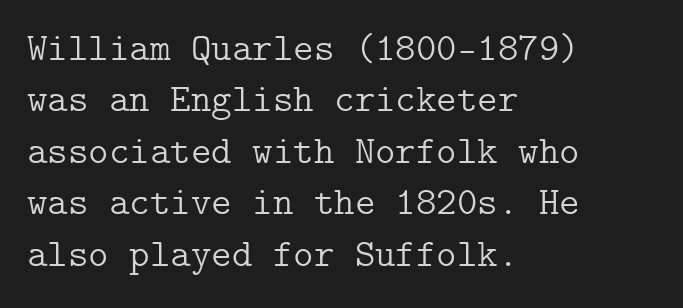
Line spacing here is normal. The rendering shows small feet on the letterforms — a serif design. Between one letter and the next there's only the usual sliver of space. No letter is thick-stroked: the sample isn't bold.
